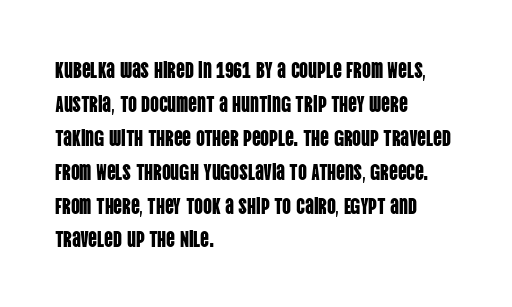
{"italic": "no", "underline": "no", "align": "left", "line_spacing": "normal", "line_spacing_ratio": 1.54, "letter_spacing": "normal", "letter_spacing_em": 0.0, "glyph_px": 22}
